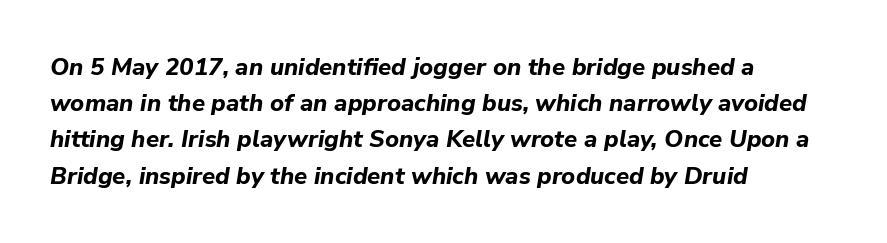
The image shows 24 px bold type, italic (leaning right); set left-aligned, normal line spacing (1.51x), normal letter spacing, not underlined.
